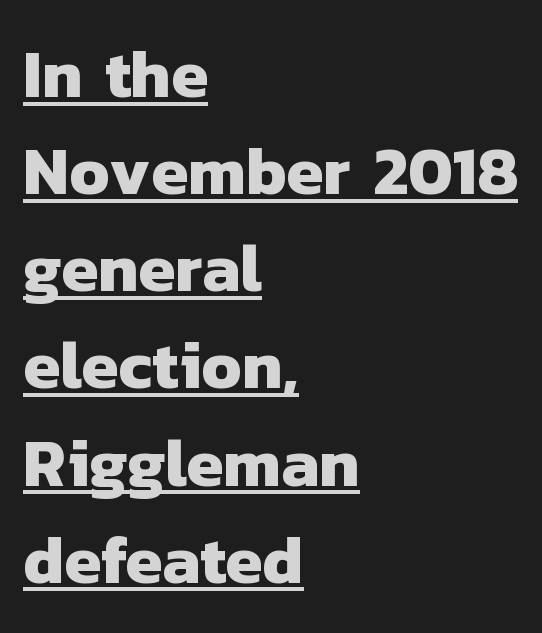
Note the varied advance widths — an 'i' is clearly narrower than an 'm'. The line-height multiplier appears to be the usual default. The passage shown has conventional tracking throughout. The face used here has the dense, thick strokes of a bold. The characters display no serif detailing; their extremities are plain.
